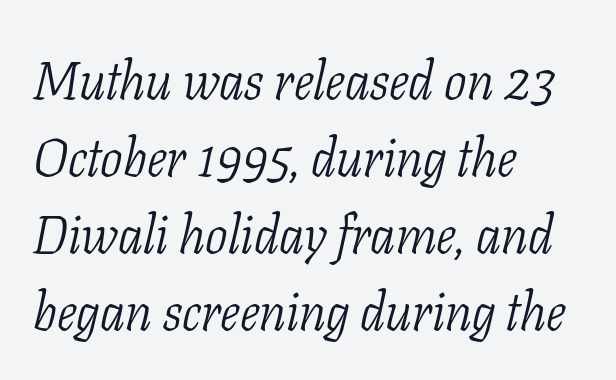
The image shows 53 px light, condensed serif type, italic (leaning right); set left-aligned, normal line spacing (1.45x), normal letter spacing, not underlined; low stroke contrast and a medium x-height.
